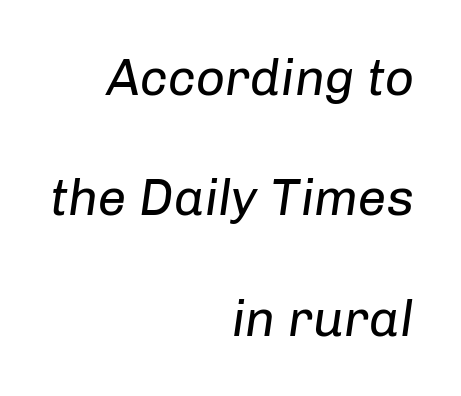
Q: Is the text bold? A: No.
Q: Is the text italic (slanted)? A: Yes, it leans right by about 8 degrees.
Q: Is the text underlined? A: No.
Q: How is the paragraph aligned? A: Right-aligned.
Q: Is the spacing between letters normal or unusually wide? A: Normal.
Q: Is the spacing between lines tight, normal or loose? A: Loose.
Q: Width (condensed, normal, or wide)? A: Normal.
Q: Stroke contrast? A: Low.
Q: x-height? A: Medium.
Q: Monospaced? A: No.
